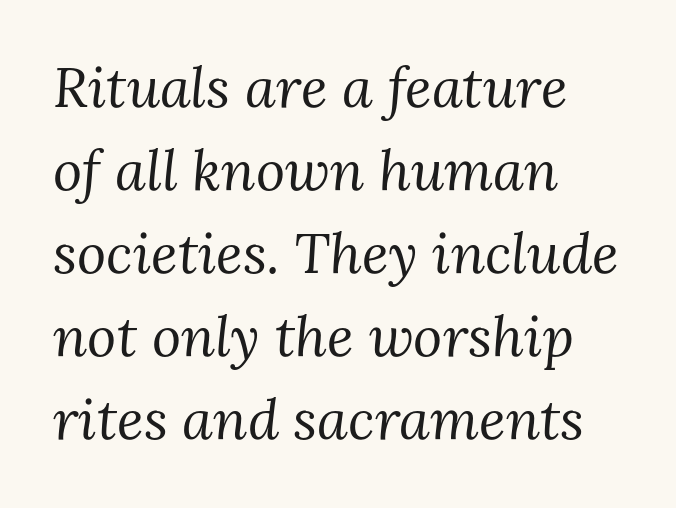
{"serif": "yes", "italic": "yes", "lean": "right", "slant_degrees": 3, "bold": "no", "weight": "regular", "width": "normal", "stroke_contrast": "medium", "x_height": "medium", "monospaced": "no", "underline": "no", "align": "left", "line_spacing": "normal", "line_spacing_ratio": 1.48, "letter_spacing": "normal", "letter_spacing_em": 0.0, "glyph_px": 56}
